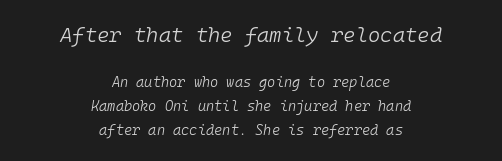
Q: Is the text bold? A: No.
Q: Is the text italic (slanted)? A: Yes, it leans right by about 10 degrees.
Q: Is the text underlined? A: No.
Q: How is the paragraph aligned? A: Centered.
Q: Is the spacing between letters normal or unusually wide? A: Normal.
Q: Is the spacing between lines tight, normal or loose? A: Normal.
Q: Which block of text is set in a larger size, the first (top) or the second (bottom)? A: The first (top) one.
